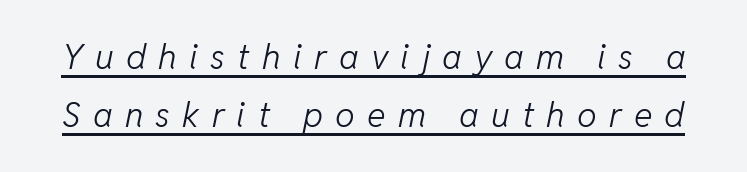
Observe the lean: these are italic letterforms. Tracking value appears strongly positive — letters spread wide. Heft: none added — not bold. The rendering uses a moderate line-height, typical for paragraphs.
